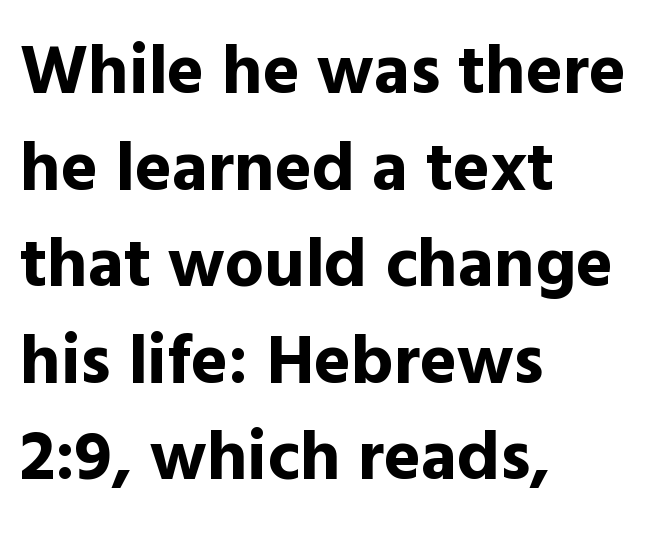
The image shows 70 px bold sans-serif type, upright; set left-aligned, normal line spacing (1.38x), normal letter spacing, not underlined; a medium x-height.
